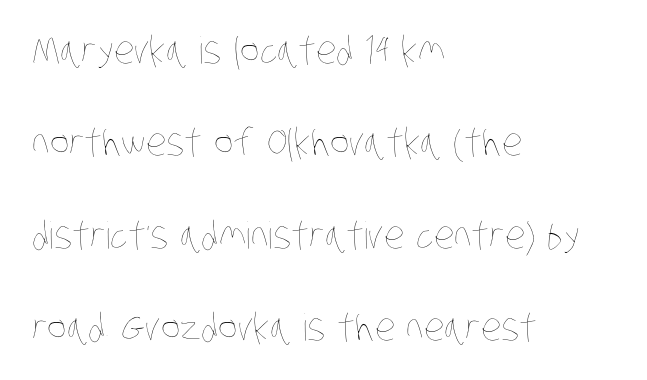
The image shows 37 px thin, condensed type; set left-aligned, loose line spacing (2.5x), normal letter spacing, not underlined; low stroke contrast and a large x-height.
